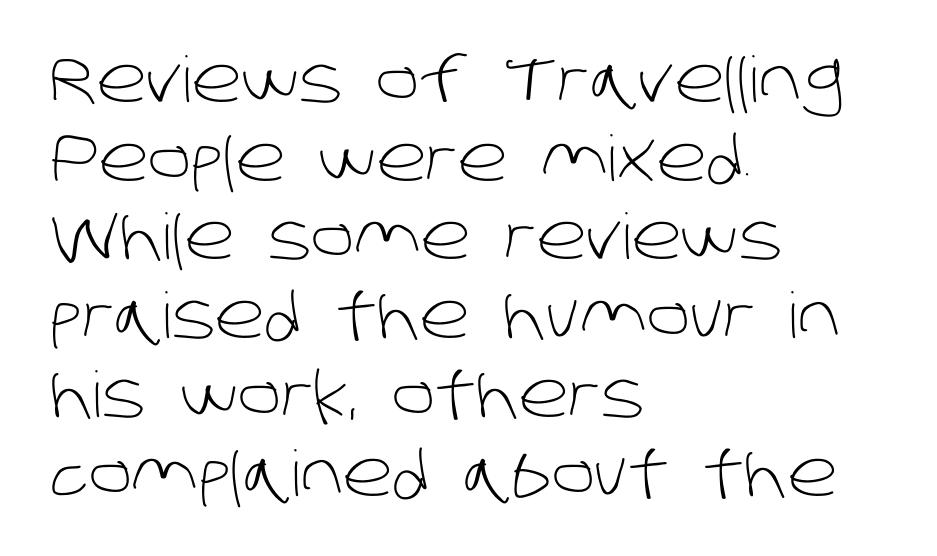
{"serif": "no", "bold": "no", "weight": "light", "width": "normal", "stroke_contrast": "low", "x_height": "large", "monospaced": "no", "underline": "no", "align": "left", "line_spacing": "normal", "line_spacing_ratio": 1.25, "letter_spacing": "normal", "letter_spacing_em": 0.0, "glyph_px": 63}
